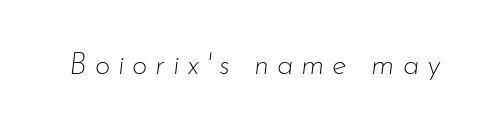
Q: Is the text bold? A: No.
Q: Is the text italic (slanted)? A: Yes, it leans right by about 7 degrees.
Q: Is the text underlined? A: No.
Q: Is the spacing between letters normal or unusually wide? A: Unusually wide.
Q: Width (condensed, normal, or wide)? A: Normal.
Q: Stroke contrast? A: Low.
Q: x-height? A: Small.
Q: Monospaced? A: No.
